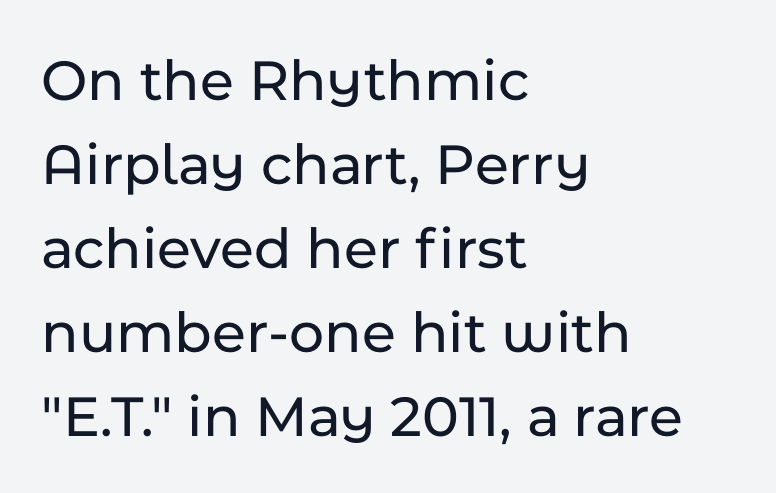
{"serif": "no", "italic": "no", "width": "normal", "stroke_contrast": "low", "x_height": "medium", "monospaced": "no", "underline": "no", "align": "left", "line_spacing": "normal", "line_spacing_ratio": 1.4, "letter_spacing": "normal", "letter_spacing_em": 0.0, "glyph_px": 60}
